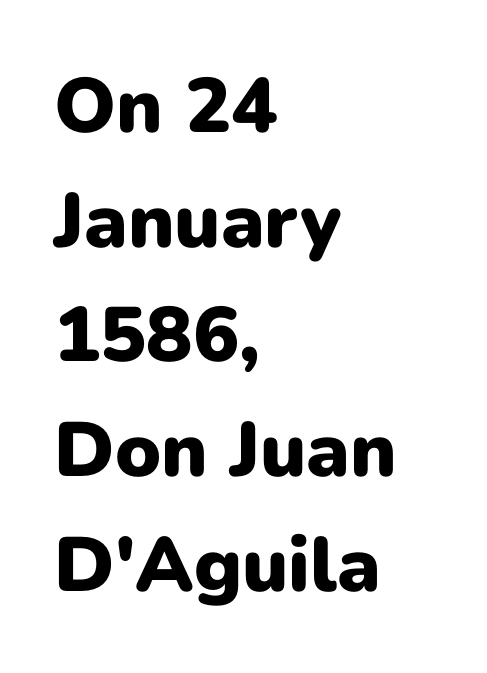
Q: Is the text bold? A: Yes.
Q: Is the text italic (slanted)? A: No, it is upright.
Q: Is the typeface a serif or a sans-serif typeface? A: Sans-serif.
Q: Is the text underlined? A: No.
Q: How is the paragraph aligned? A: Left-aligned.
Q: Is the spacing between letters normal or unusually wide? A: Normal.
Q: Is the spacing between lines tight, normal or loose? A: Normal.
Q: Width (condensed, normal, or wide)? A: Normal.
Q: Stroke contrast? A: Low.
Q: x-height? A: Medium.
Q: Monospaced? A: No.
